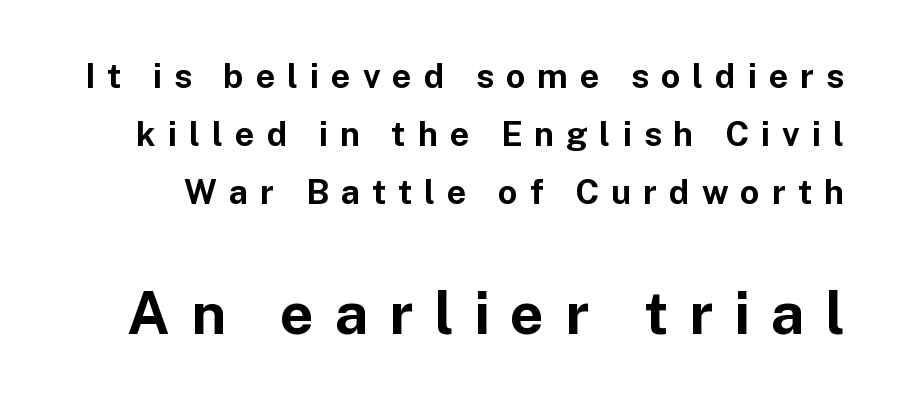
{"serif": "no", "italic": "no", "bold": "yes", "weight": "bold", "width": "normal", "stroke_contrast": "low", "x_height": "medium", "monospaced": "no", "underline": "no", "line_spacing_ratio": 1.71, "letter_spacing": "wide", "letter_spacing_em": 0.35, "larger_block": "second", "size_ratio": 1.74, "glyph_px": 59}
